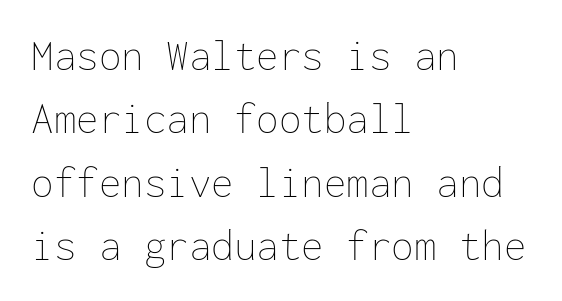
The image shows 45 px thin type, upright, monospaced; set left-aligned, normal line spacing (1.41x), normal letter spacing, not underlined; low stroke contrast and a medium x-height.
